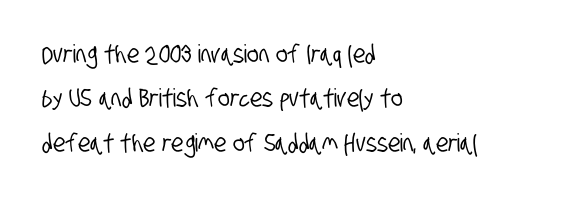
{"underline": "no", "align": "left", "line_spacing_ratio": 1.78, "letter_spacing": "normal", "letter_spacing_em": 0.0, "glyph_px": 25}
